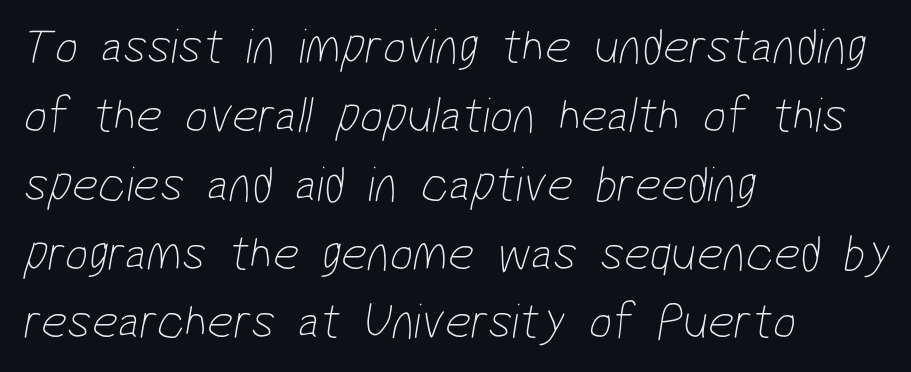
Q: Is the text bold? A: No.
Q: Is the typeface a serif or a sans-serif typeface? A: Sans-serif.
Q: Is the text underlined? A: No.
Q: How is the paragraph aligned? A: Left-aligned.
Q: Is the spacing between letters normal or unusually wide? A: Normal.
Q: Is the spacing between lines tight, normal or loose? A: Normal.
Q: Width (condensed, normal, or wide)? A: Condensed.
Q: Stroke contrast? A: Low.
Q: x-height? A: Medium.
Q: Monospaced? A: No.
